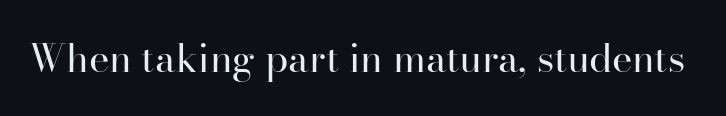
The image shows 39 px regular-weight serif type, upright; set normal letter spacing, not underlined; high stroke contrast and a small x-height.
